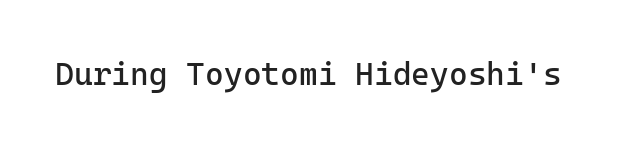
{"serif": "no", "italic": "no", "bold": "no", "weight": "regular", "width": "normal", "stroke_contrast": "low", "x_height": "medium", "monospaced": "yes", "underline": "no", "letter_spacing": "normal", "letter_spacing_em": 0.0, "glyph_px": 32}
